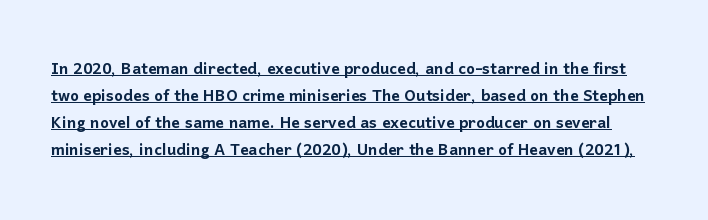
Q: Is the text italic (slanted)? A: No, it is upright.
Q: Is the text underlined? A: Yes.
Q: Is the spacing between letters normal or unusually wide? A: Normal.
Q: Is the spacing between lines tight, normal or loose? A: Normal.
